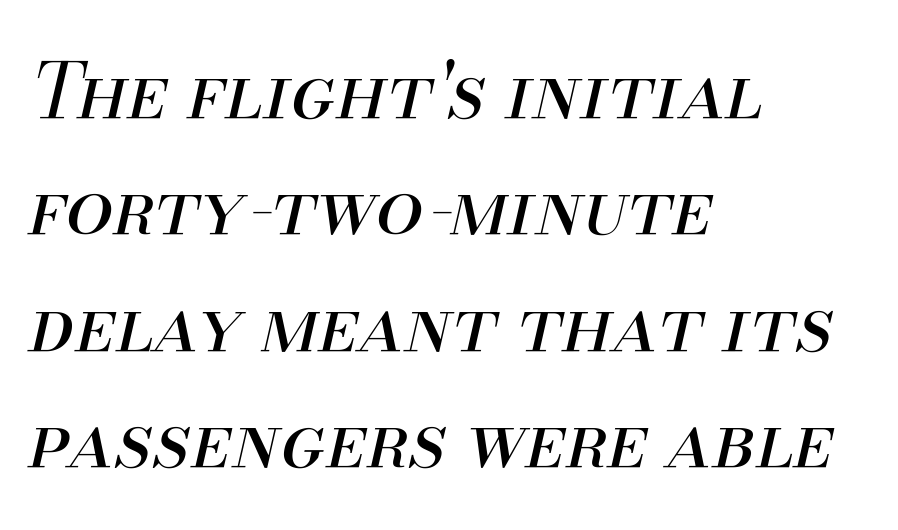
The image shows 76 px regular-weight type, italic (leaning right); set left-aligned, normal line spacing (1.53x), normal letter spacing, not underlined; medium stroke contrast and a small x-height.
